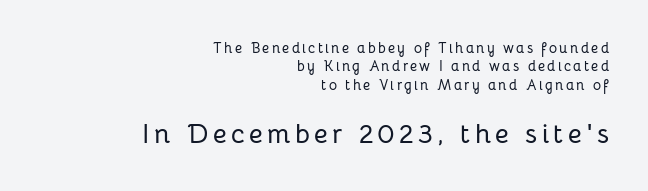
Q: Is the text italic (slanted)? A: No, it is upright.
Q: Is the text underlined? A: No.
Q: How is the paragraph aligned? A: Right-aligned.
Q: Is the spacing between lines tight, normal or loose? A: Normal.
Q: Which block of text is set in a larger size, the first (top) or the second (bottom)? A: The second (bottom) one.
